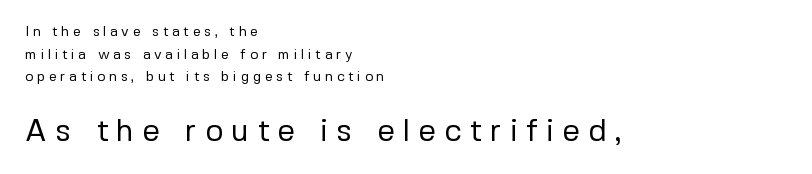
The image shows 31 px regular-weight sans-serif type, upright; set left-aligned, normal line spacing (1.61x), unusually wide letter spacing (+0.26 em), not underlined; the second (bottom) block is 2.21x larger; low stroke contrast and a medium x-height.
